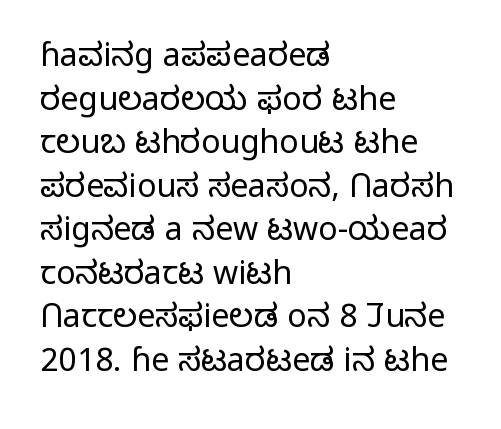
Q: Is the text bold? A: No.
Q: Is the text italic (slanted)? A: No, it is upright.
Q: Is the typeface a serif or a sans-serif typeface? A: Sans-serif.
Q: Is the text underlined? A: No.
Q: How is the paragraph aligned? A: Left-aligned.
Q: Is the spacing between letters normal or unusually wide? A: Normal.
Q: Is the spacing between lines tight, normal or loose? A: Normal.
Q: Width (condensed, normal, or wide)? A: Normal.
Q: Stroke contrast? A: Low.
Q: x-height? A: Medium.
Q: Monospaced? A: No.
